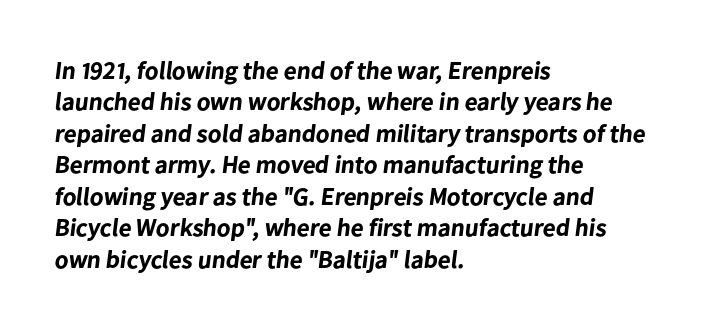
The paragraph has a hard left edge and a soft right edge. This rendering features lettering with no underline. Students, observe: this is what conventionally led text looks like. The gaps between neighbouring characters are ordinary and unremarkable.
